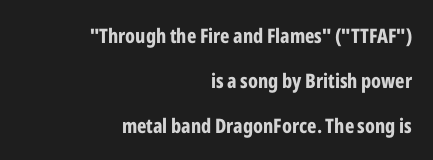
The image shows 20 px bold type, upright; set right-aligned, loose line spacing (2.24x), normal letter spacing, not underlined.
